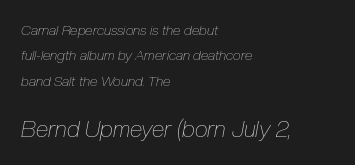
Nobody touched the tracking dial on this one. Bare-footed words on every line. The strokes are not fattened; the text isn't bold. The lines in this sample share a left origin and differ only in where they stop. The emphasis by scale lands on block number two, below.
